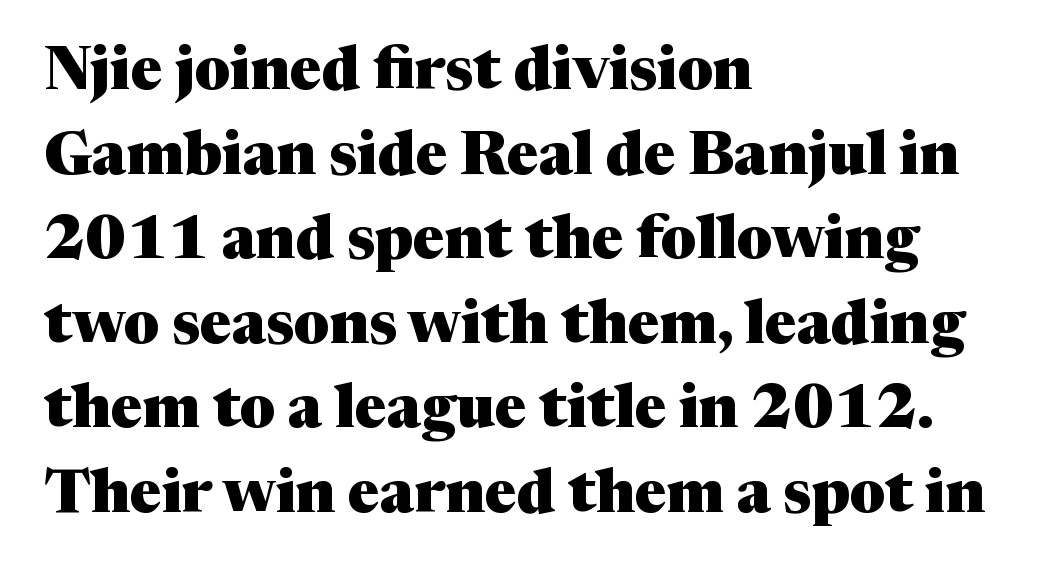
Q: Is the text bold? A: Yes.
Q: Is the text italic (slanted)? A: No, it is upright.
Q: Is the typeface a serif or a sans-serif typeface? A: Serif.
Q: Is the text underlined? A: No.
Q: How is the paragraph aligned? A: Left-aligned.
Q: Is the spacing between letters normal or unusually wide? A: Normal.
Q: Is the spacing between lines tight, normal or loose? A: Normal.
Q: Width (condensed, normal, or wide)? A: Normal.
Q: Stroke contrast? A: Medium.
Q: x-height? A: Medium.
Q: Monospaced? A: No.
